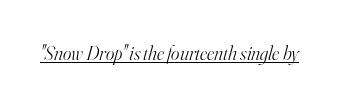
The image shows 20 px text type, italic (leaning right); set normal letter spacing, underlined.
